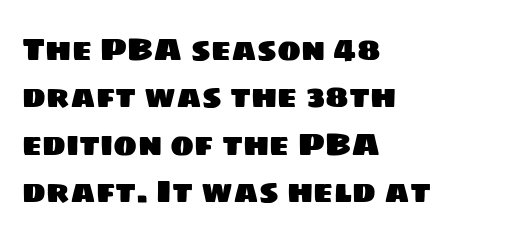
Quick note: underline off. The lines sit at an ordinary, default distance from one another. This rendering leaves character spacing at its baseline value. Teacher's note: observe the even left margin — that is flush-left alignment.
